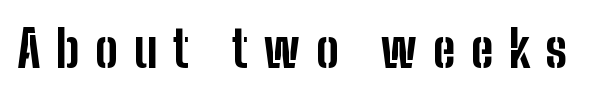
Vertical strokes here are truly vertical. Is the letter spacing exaggerated? Yes — the characters are pushed far apart. A full-strength bold gives these letters their thick strokes. The text was rendered using a sans face with plain stroke endings. Plain, unruled lines of type.
